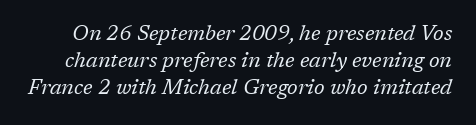
The zone under the glyphs is completely vacant. The passage shown has conventional tracking throughout. Stroke mass is kept to a normal reading level or below. The letters are slanted; this is an italic face. Leading matches the norm, producing a regular column.
